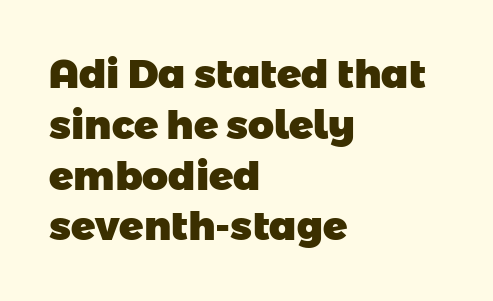
{"serif": "no", "bold": "yes", "weight": "heavy", "width": "normal", "stroke_contrast": "low", "x_height": "medium", "monospaced": "no", "underline": "no", "align": "left", "line_spacing": "normal", "line_spacing_ratio": 1.27, "letter_spacing": "normal", "letter_spacing_em": 0.0, "glyph_px": 40}
